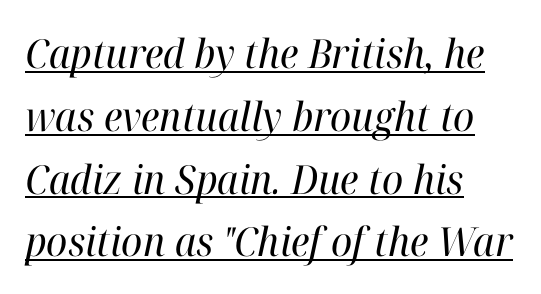
{"serif": "yes", "italic": "yes", "lean": "right", "slant_degrees": 12, "bold": "no", "weight": "regular", "width": "normal", "stroke_contrast": "high", "x_height": "medium", "monospaced": "no", "underline": "yes", "align": "left", "line_spacing": "normal", "line_spacing_ratio": 1.57, "letter_spacing": "normal", "letter_spacing_em": 0.0, "glyph_px": 40}
